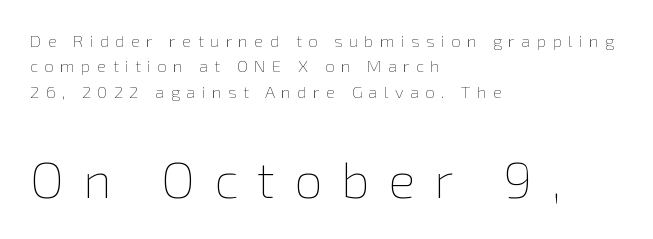
Q: Is the text bold? A: No.
Q: Is the text italic (slanted)? A: No, it is upright.
Q: Is the text underlined? A: No.
Q: How is the paragraph aligned? A: Left-aligned.
Q: Is the spacing between letters normal or unusually wide? A: Unusually wide.
Q: Is the spacing between lines tight, normal or loose? A: Normal.
Q: Which block of text is set in a larger size, the first (top) or the second (bottom)? A: The second (bottom) one.
Q: Width (condensed, normal, or wide)? A: Normal.
Q: Stroke contrast? A: Low.
Q: x-height? A: Medium.
Q: Monospaced? A: No.
